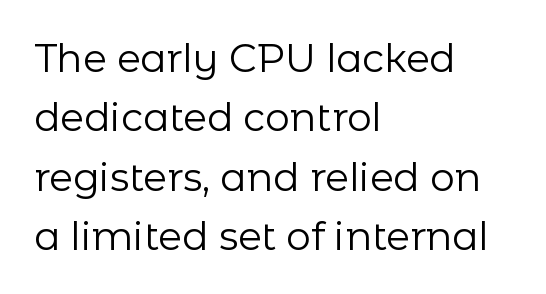
Q: Is the text bold? A: No.
Q: Is the text italic (slanted)? A: No, it is upright.
Q: Is the typeface a serif or a sans-serif typeface? A: Sans-serif.
Q: Is the text underlined? A: No.
Q: How is the paragraph aligned? A: Left-aligned.
Q: Is the spacing between letters normal or unusually wide? A: Normal.
Q: Is the spacing between lines tight, normal or loose? A: Normal.
Q: Width (condensed, normal, or wide)? A: Normal.
Q: Stroke contrast? A: Low.
Q: x-height? A: Medium.
Q: Monospaced? A: No.
